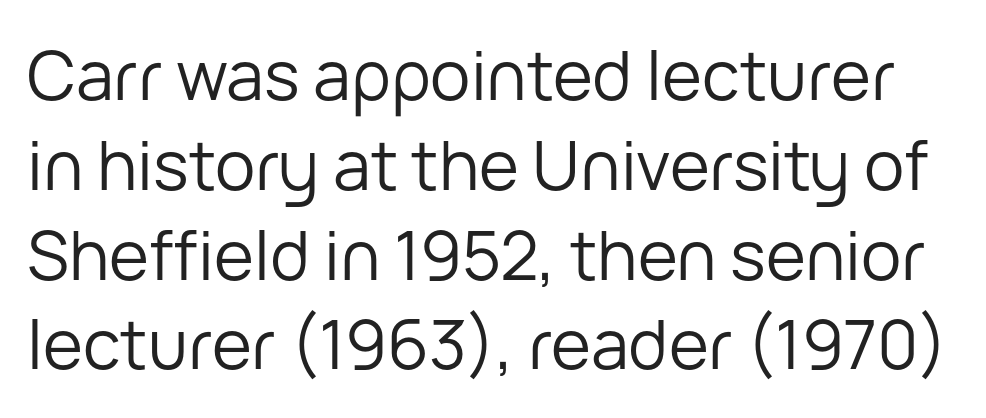
Q: Is the text bold? A: No.
Q: Is the text italic (slanted)? A: No, it is upright.
Q: Is the typeface a serif or a sans-serif typeface? A: Sans-serif.
Q: Is the text underlined? A: No.
Q: Is the spacing between letters normal or unusually wide? A: Normal.
Q: Is the spacing between lines tight, normal or loose? A: Normal.
Q: Width (condensed, normal, or wide)? A: Normal.
Q: Stroke contrast? A: Low.
Q: x-height? A: Medium.
Q: Monospaced? A: No.
